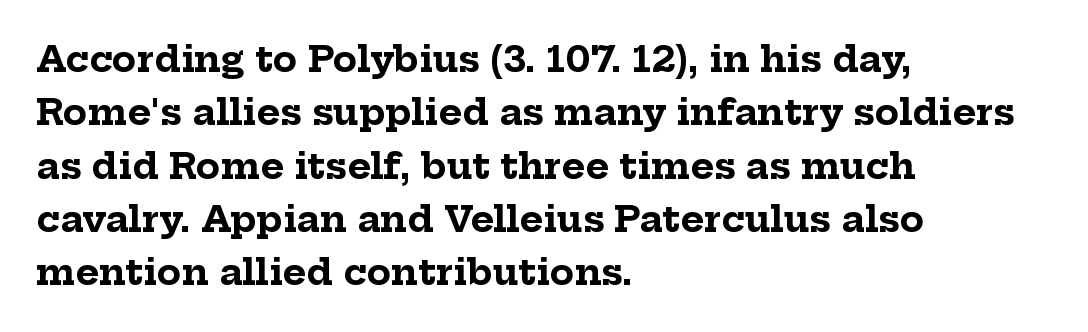
The image shows 36 px bold serif type, upright; set left-aligned, normal line spacing (1.48x), normal letter spacing, not underlined; low stroke contrast and a medium x-height.
